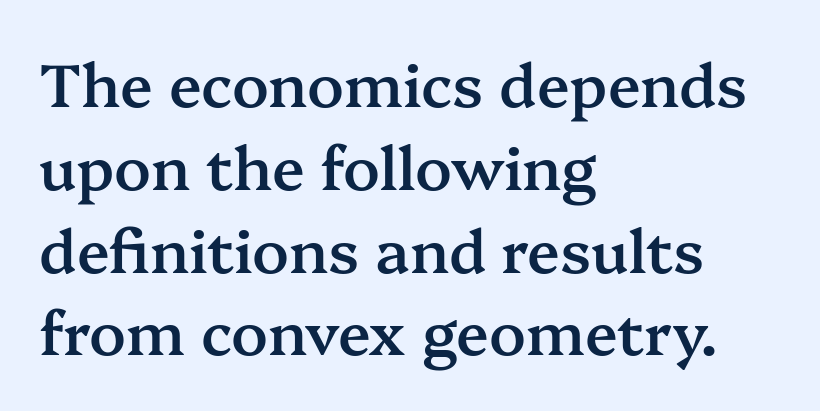
The image shows 60 px semibold serif type, upright; set left-aligned, normal line spacing (1.38x), normal letter spacing, not underlined; medium stroke contrast and a medium x-height.
